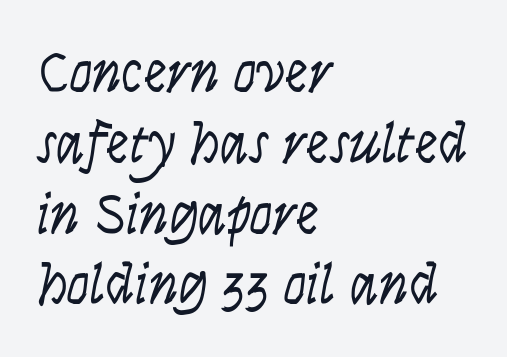
Caption: face not bold, strokes unweighted. Note the varied advance widths — an 'i' is clearly narrower than an 'm'. Compared with a centered layout, this one pins lines to the left instead. A bare baseline throughout the passage. Between one letter and the next there's only the usual sliver of space.
